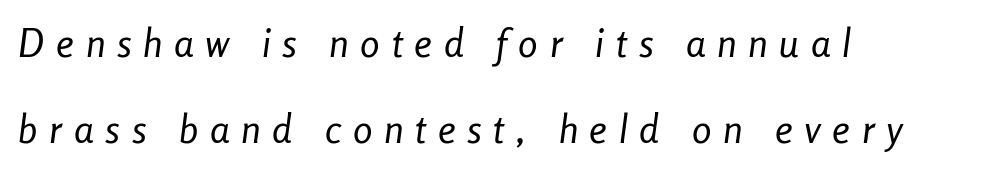
Q: Is the text bold? A: No.
Q: Is the text italic (slanted)? A: Yes, it leans right by about 8 degrees.
Q: Is the text underlined? A: No.
Q: How is the paragraph aligned? A: Left-aligned.
Q: Is the spacing between letters normal or unusually wide? A: Unusually wide.
Q: Is the spacing between lines tight, normal or loose? A: Loose.
Q: Width (condensed, normal, or wide)? A: Condensed.
Q: Stroke contrast? A: Low.
Q: x-height? A: Medium.
Q: Monospaced? A: No.
